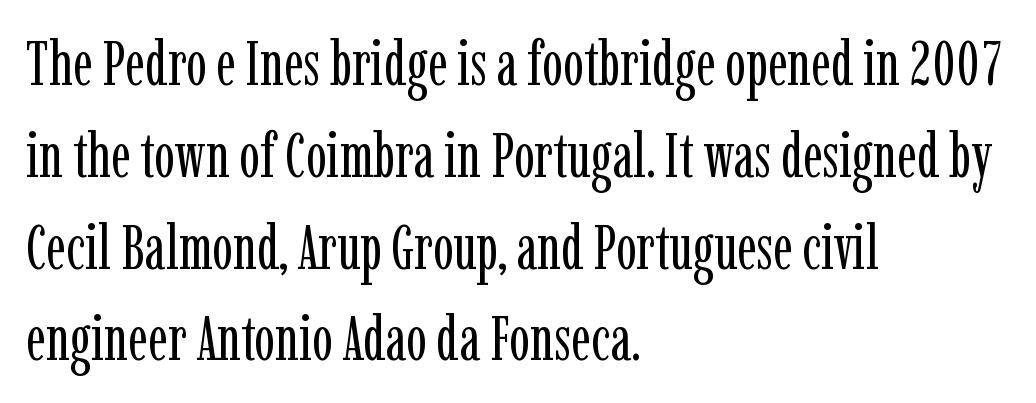
Q: Is the text bold? A: No.
Q: Is the text italic (slanted)? A: No, it is upright.
Q: Is the typeface a serif or a sans-serif typeface? A: Serif.
Q: Is the text underlined? A: No.
Q: How is the paragraph aligned? A: Left-aligned.
Q: Is the spacing between letters normal or unusually wide? A: Normal.
Q: Is the spacing between lines tight, normal or loose? A: Normal.
Q: Width (condensed, normal, or wide)? A: Condensed.
Q: Stroke contrast? A: Low.
Q: x-height? A: Medium.
Q: Monospaced? A: No.
